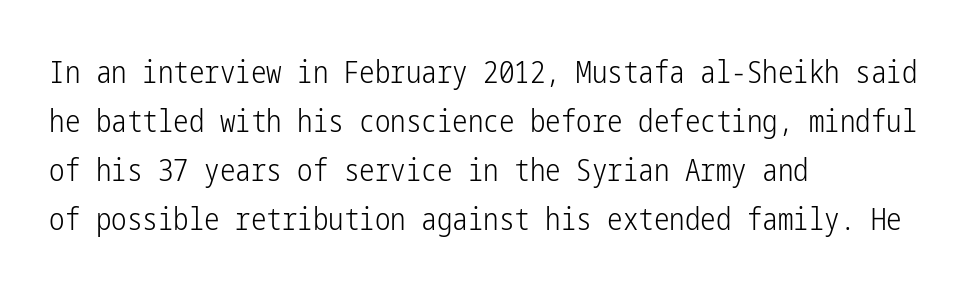
Q: Is the text bold? A: No.
Q: Is the text italic (slanted)? A: No, it is upright.
Q: Is the typeface a serif or a sans-serif typeface? A: Sans-serif.
Q: Is the text underlined? A: No.
Q: How is the paragraph aligned? A: Left-aligned.
Q: Is the spacing between letters normal or unusually wide? A: Normal.
Q: Is the spacing between lines tight, normal or loose? A: Normal.
Q: Width (condensed, normal, or wide)? A: Condensed.
Q: Stroke contrast? A: Low.
Q: x-height? A: Medium.
